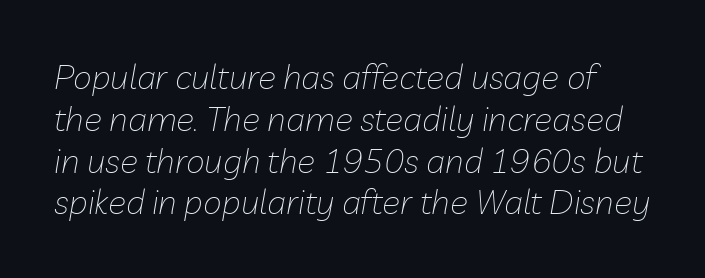
{"italic": "yes", "lean": "right", "slant_degrees": 10, "bold": "no", "weight": "thin", "width": "normal", "stroke_contrast": "low", "x_height": "medium", "monospaced": "no", "underline": "no", "line_spacing_ratio": 1.23, "letter_spacing": "normal", "letter_spacing_em": 0.0, "glyph_px": 34}
